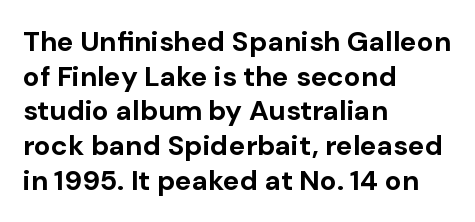
The image shows 28 px bold sans-serif type, upright; set left-aligned, line spacing 1.24x, normal letter spacing, not underlined; low stroke contrast and a medium x-height.
